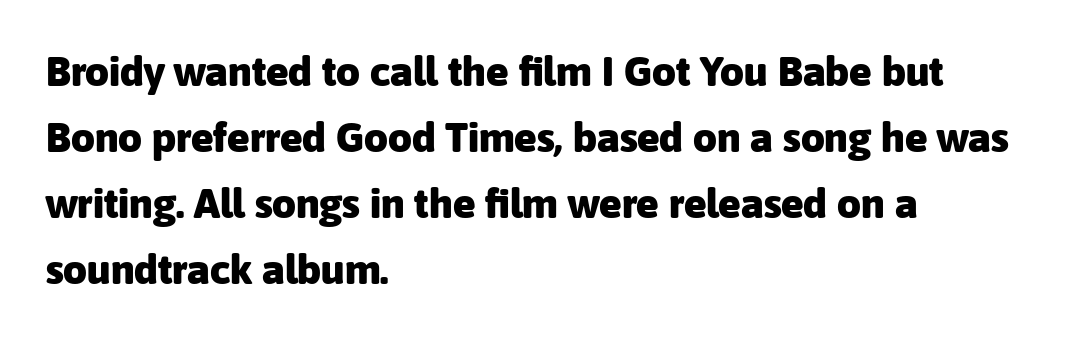
The sample has been set heavy, in full bold. The lettering stays uniformly vertical, giving the passage a roman look. Nope, no serifs anywhere on these letters. You could call the tracking neutral — neither tight nor loose. Each line starts at the same left margin while the right side varies. Is this a fixed-width face? No — the glyphs have proportional, varying widths.
